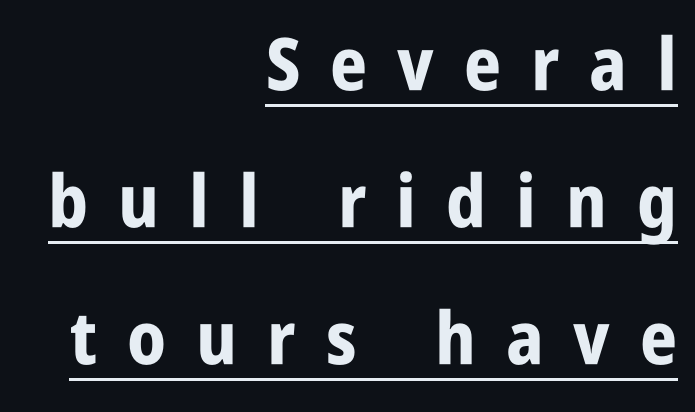
The passage shown is underscored from start to finish. Typographically, this falls in the sans-serif category. Unlike italic type, these characters show no tilt at all. Here the designer chose a conventional face with non-uniform glyph widths.
